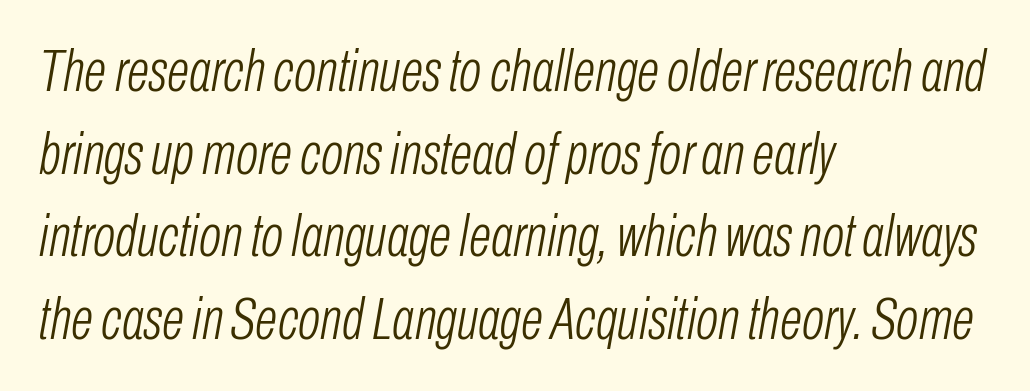
{"italic": "yes", "lean": "right", "slant_degrees": 10, "bold": "no", "weight": "light", "width": "condensed", "stroke_contrast": "low", "x_height": "medium", "monospaced": "no", "underline": "no", "align": "left", "line_spacing": "normal", "line_spacing_ratio": 1.4, "letter_spacing": "normal", "letter_spacing_em": 0.0, "glyph_px": 59}
